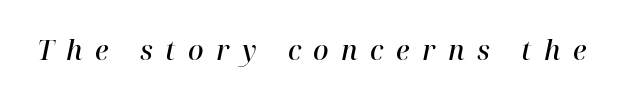
The image shows 27 px text type, italic (leaning right); set unusually wide letter spacing (+0.46 em), not underlined.
